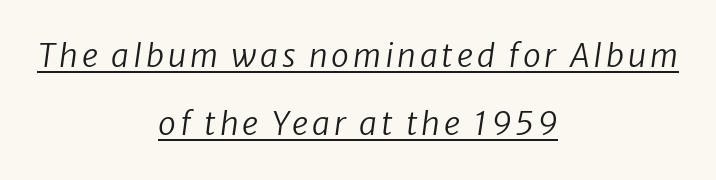
The image shows 32 px regular-weight type, italic (leaning right); set centered, loose line spacing (2.13x), underlined; low stroke contrast and a medium x-height.
